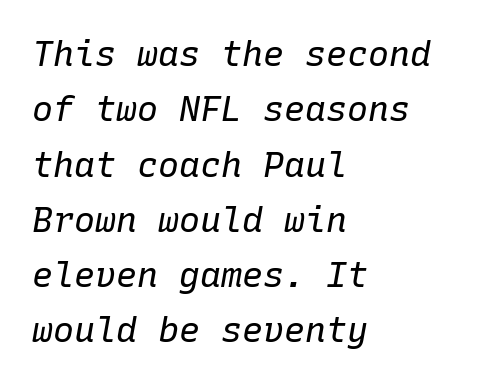
Quick note: interline space is typical. The typesetting does not lean heavy: it is not bold. Which margin do the lines hug? The left one — the right edge is uneven. Check the space under the baseline: it is left empty. Do the characters align in a grid? Yes, the font is monospaced. The horizontal fit of the characters is conventional and even.
